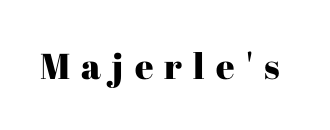
This rendering employs a face with finishing strokes, i.e., a serif. Proportional: the letters do not fall into vertical columns. The tracking jumps out immediately: characters are airy and widely separated. Nope, not italic — everything's standing straight. No word sits above an underline.
